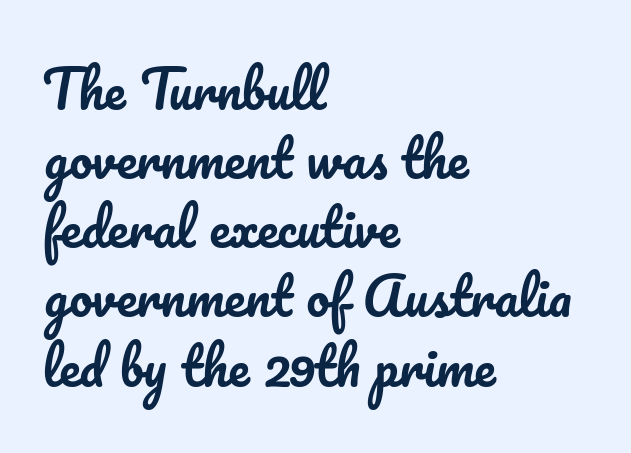
Q: Is the text italic (slanted)? A: Yes.
Q: Is the text underlined? A: No.
Q: How is the paragraph aligned? A: Left-aligned.
Q: Is the spacing between letters normal or unusually wide? A: Normal.
Q: Is the spacing between lines tight, normal or loose? A: Normal.
Q: Width (condensed, normal, or wide)? A: Normal.
Q: Stroke contrast? A: Low.
Q: x-height? A: Small.
Q: Monospaced? A: No.
